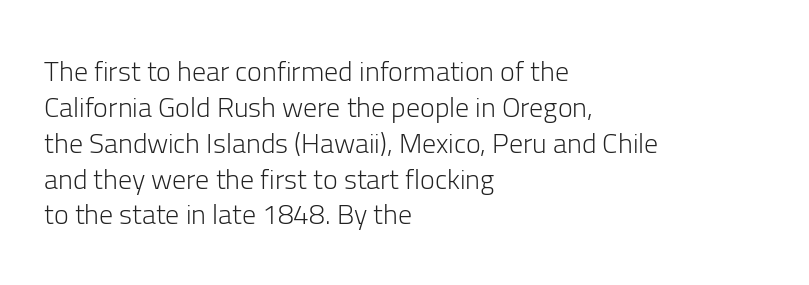
Q: Is the text bold? A: No.
Q: Is the text italic (slanted)? A: No, it is upright.
Q: Is the typeface a serif or a sans-serif typeface? A: Sans-serif.
Q: Is the text underlined? A: No.
Q: How is the paragraph aligned? A: Left-aligned.
Q: Is the spacing between letters normal or unusually wide? A: Normal.
Q: Is the spacing between lines tight, normal or loose? A: Normal.
Q: Width (condensed, normal, or wide)? A: Normal.
Q: Stroke contrast? A: Low.
Q: x-height? A: Medium.
Q: Monospaced? A: No.
